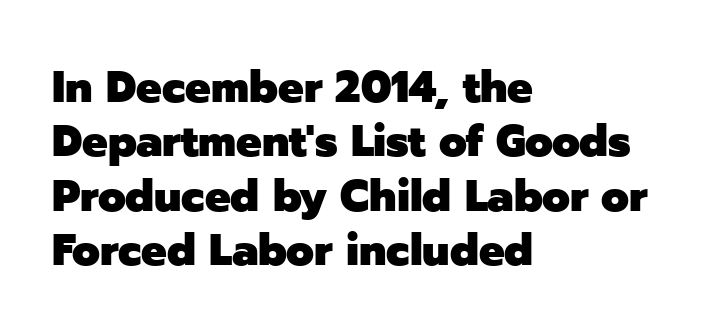
Q: Is the text bold? A: Yes.
Q: Is the text italic (slanted)? A: No, it is upright.
Q: Is the typeface a serif or a sans-serif typeface? A: Sans-serif.
Q: Is the text underlined? A: No.
Q: How is the paragraph aligned? A: Left-aligned.
Q: Is the spacing between letters normal or unusually wide? A: Normal.
Q: Width (condensed, normal, or wide)? A: Normal.
Q: Stroke contrast? A: Low.
Q: x-height? A: Medium.
Q: Monospaced? A: No.
